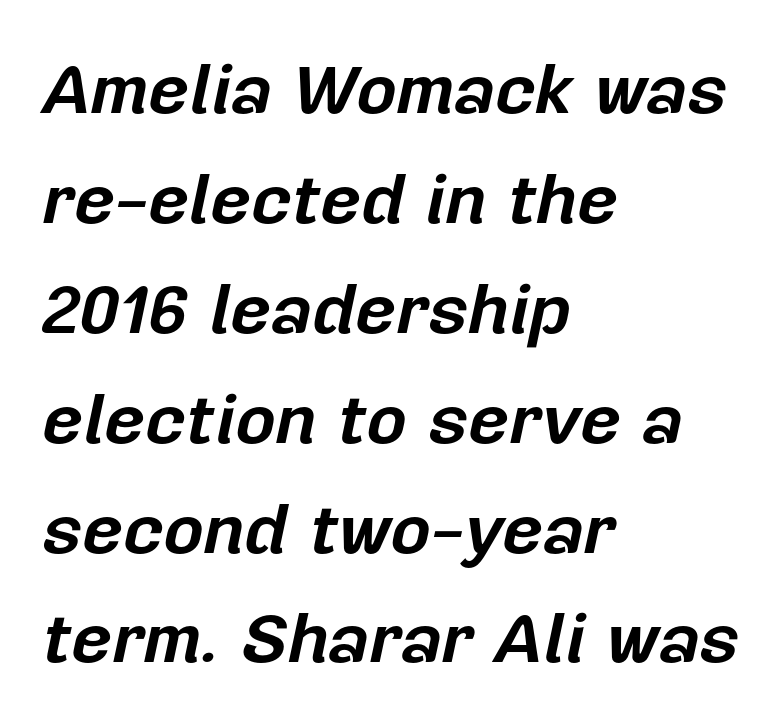
The image shows 70 px bold type, italic (leaning right); set left-aligned, normal line spacing (1.57x), normal letter spacing, not underlined; low stroke contrast and a medium x-height.
